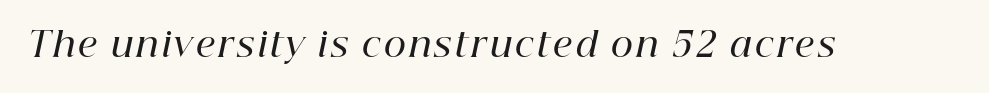
Q: Is the text bold? A: Semi-bold.
Q: Is the text italic (slanted)? A: Yes, it leans right by about 12 degrees.
Q: Is the typeface a serif or a sans-serif typeface? A: Serif.
Q: Is the text underlined? A: No.
Q: Width (condensed, normal, or wide)? A: Normal.
Q: Stroke contrast? A: High.
Q: x-height? A: Medium.
Q: Monospaced? A: No.
